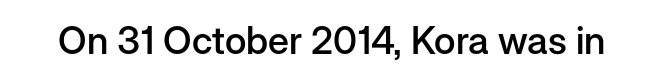
Q: Is the text bold? A: Semi-bold.
Q: Is the text italic (slanted)? A: No, it is upright.
Q: Is the typeface a serif or a sans-serif typeface? A: Sans-serif.
Q: Is the text underlined? A: No.
Q: Is the spacing between letters normal or unusually wide? A: Normal.
Q: Width (condensed, normal, or wide)? A: Normal.
Q: Stroke contrast? A: Low.
Q: x-height? A: Medium.
Q: Monospaced? A: No.
